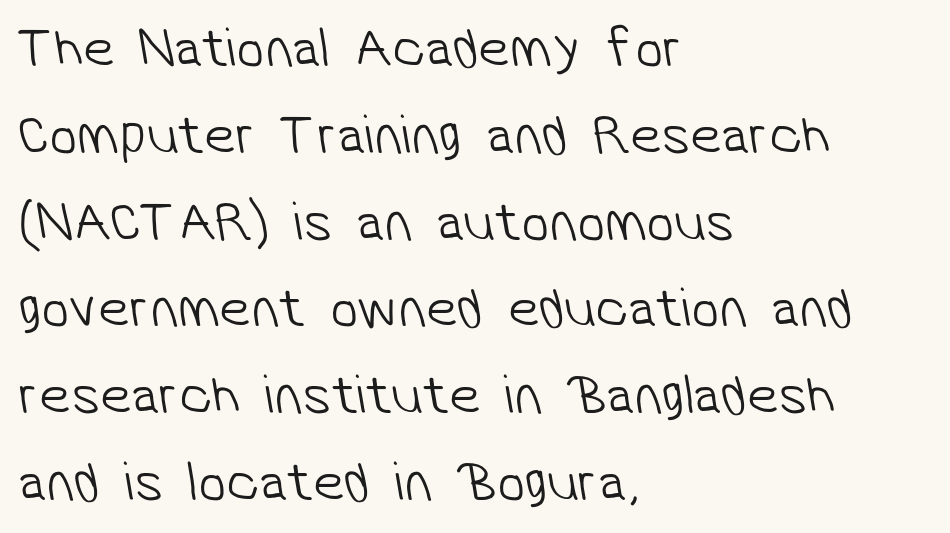
The image shows 56 px light sans-serif type; set left-aligned, normal line spacing (1.55x), normal letter spacing, not underlined; low stroke contrast and a medium x-height.
